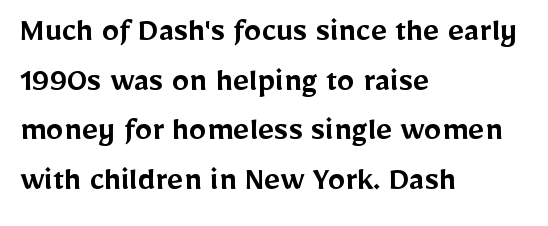
{"serif": "no", "italic": "no", "bold": "semi", "weight": "semibold", "width": "normal", "stroke_contrast": "low", "x_height": "medium", "monospaced": "no", "underline": "no", "align": "left", "line_spacing": "normal", "line_spacing_ratio": 1.42, "letter_spacing": "normal", "letter_spacing_em": 0.0, "glyph_px": 35}
